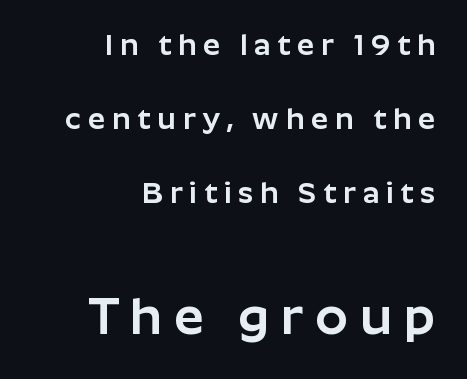
Has an underline been added? It has not. Each word looks stretched out because of the extra space between its letters. Size contrast runs from small at the top to large at the bottom. Where is the straight margin? On the right. Character widths vary here, with narrow letters taking less room than wide ones.
